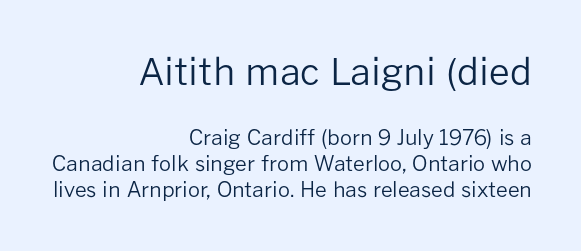
The image shows 37 px regular-weight sans-serif type, upright; set right-aligned, line spacing 1.23x, normal letter spacing, not underlined; the first (top) block is 1.76x larger; low stroke contrast and a medium x-height.
